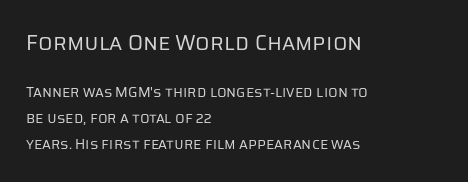
The image shows 21 px text type, upright; set left-aligned, line spacing 1.84x, normal letter spacing, not underlined; the first (top) block is 1.5x larger.
